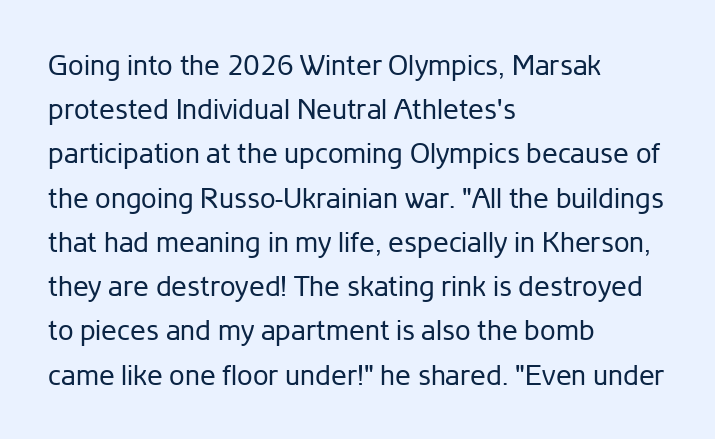
The image shows 28 px regular-weight sans-serif type, upright; set left-aligned, normal line spacing (1.58x), normal letter spacing, not underlined; low stroke contrast and a medium x-height.
